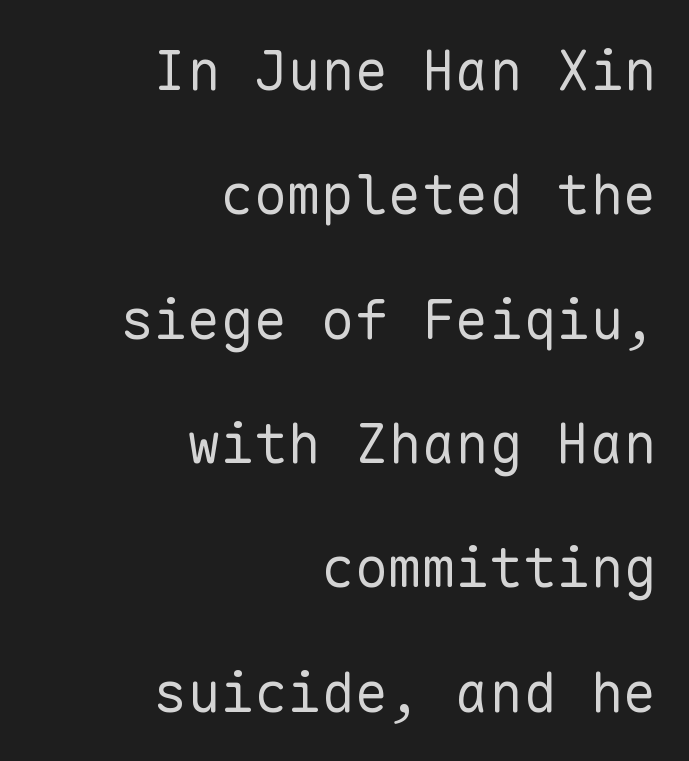
The axis of the letterforms is exactly vertical. This rendering employs a face without finishing strokes, i.e., a sans-serif. Unbolded letterforms with no extra heft. Line spacing here is loose. Monospaced: the letters line up in strict vertical columns.
